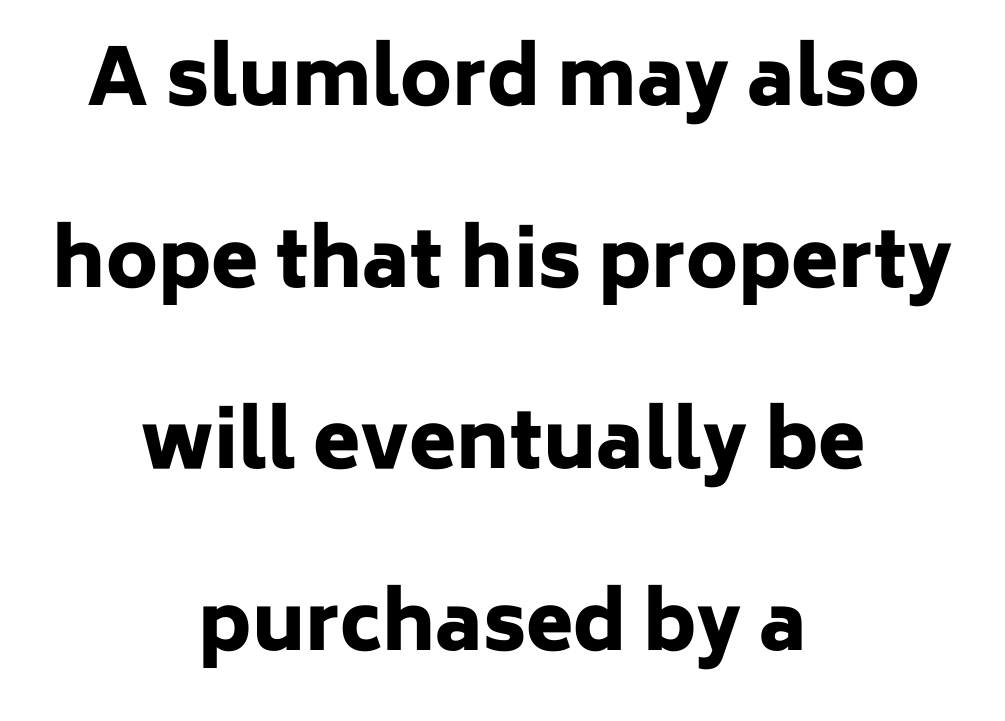
Q: Is the text bold? A: Yes.
Q: Is the text italic (slanted)? A: No, it is upright.
Q: Is the typeface a serif or a sans-serif typeface? A: Sans-serif.
Q: Is the text underlined? A: No.
Q: How is the paragraph aligned? A: Centered.
Q: Is the spacing between letters normal or unusually wide? A: Normal.
Q: Is the spacing between lines tight, normal or loose? A: Loose.
Q: Width (condensed, normal, or wide)? A: Normal.
Q: Stroke contrast? A: Low.
Q: x-height? A: Medium.
Q: Monospaced? A: No.
